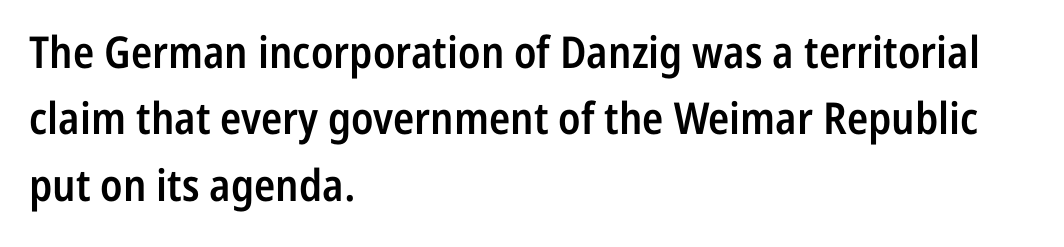
The image shows 44 px semibold, condensed sans-serif type, upright; set left-aligned, normal line spacing (1.51x), normal letter spacing, not underlined; low stroke contrast and a medium x-height.
